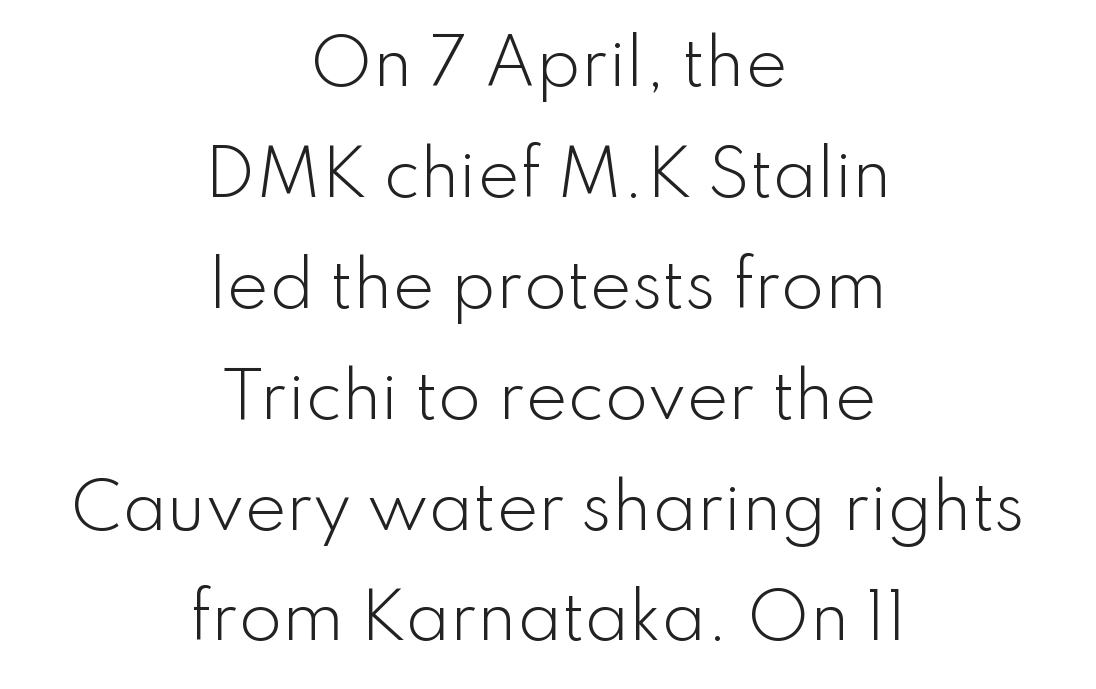
The image shows 63 px light sans-serif type, upright; set centered, line spacing 1.76x, normal letter spacing, not underlined; low stroke contrast and a small x-height.
